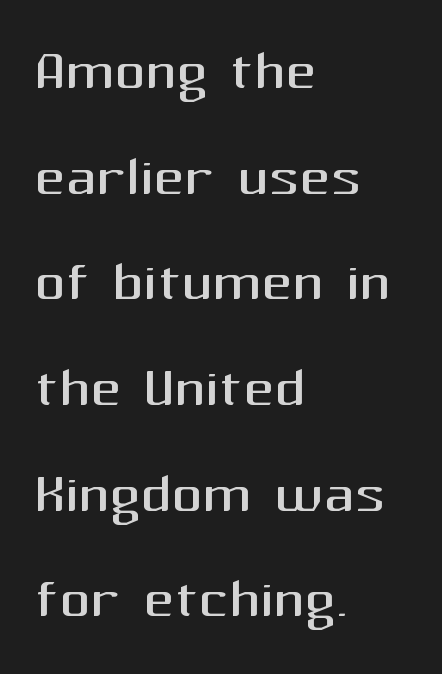
No extra ink here — the face is not bold. Unlike italic type, these characters show no tilt at all. The passage is arranged the way most books set body copy — flush left. This sample has the flowing, uneven cadence of proportional lettering. Nope, no serifs anywhere on these letters.
